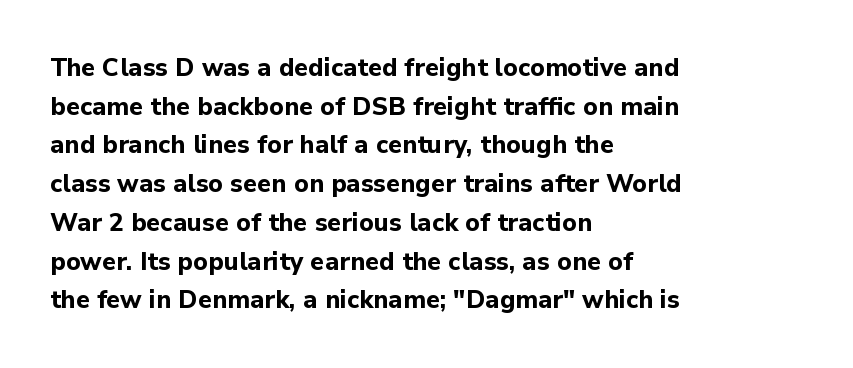
The image shows 25 px bold type, upright; set left-aligned, normal line spacing (1.55x), normal letter spacing, not underlined.
